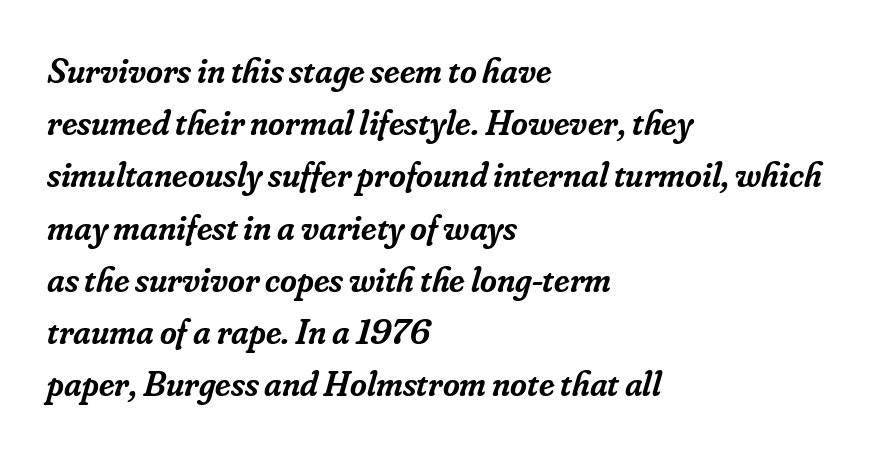
Would a proofreader flag this as italicized? Yes. The paragraph has a hard left edge and a soft right edge. Look at the bottom of the vertical strokes: they flare into serifs here. Check the space under the baseline: it is left empty. Standard letterfit; no display-style spreading of the glyphs.
